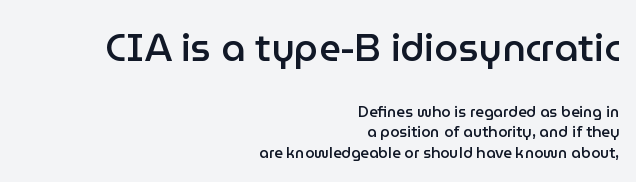
The image shows 38 px semibold sans-serif type, upright; set right-aligned, normal line spacing (1.36x), normal letter spacing, not underlined; the first (top) block is 2.53x larger; low stroke contrast and a medium x-height.
